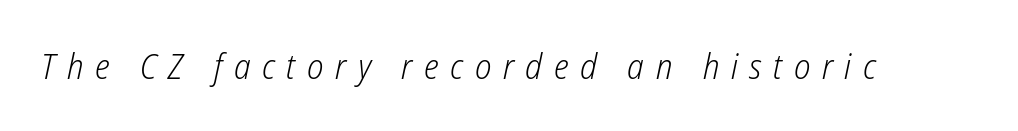
These glyphs show unthickened strokes, regular width or finer. The face used here is rendered with a markedly widened letterfit. Varying glyph widths throughout — classic text-font behaviour. The passage shown is not underscored anywhere. There's an unmistakable incline to the writing here.
